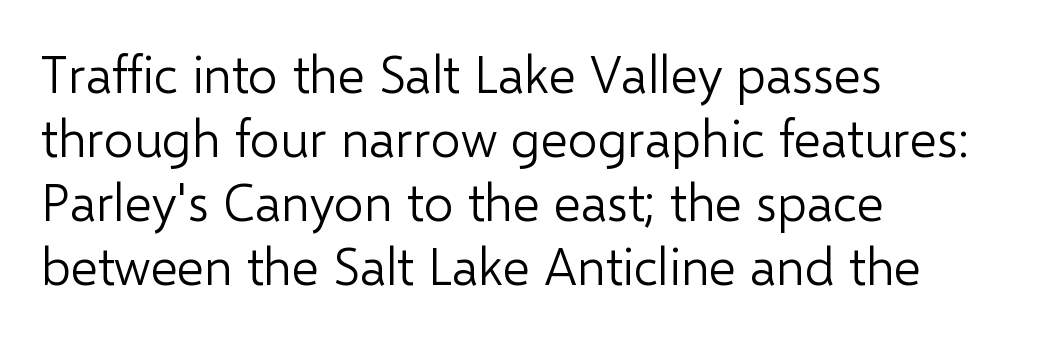
Q: Is the text bold? A: No.
Q: Is the text italic (slanted)? A: No, it is upright.
Q: Is the typeface a serif or a sans-serif typeface? A: Sans-serif.
Q: Is the text underlined? A: No.
Q: How is the paragraph aligned? A: Left-aligned.
Q: Is the spacing between letters normal or unusually wide? A: Normal.
Q: Width (condensed, normal, or wide)? A: Normal.
Q: Stroke contrast? A: Low.
Q: x-height? A: Medium.
Q: Monospaced? A: No.
